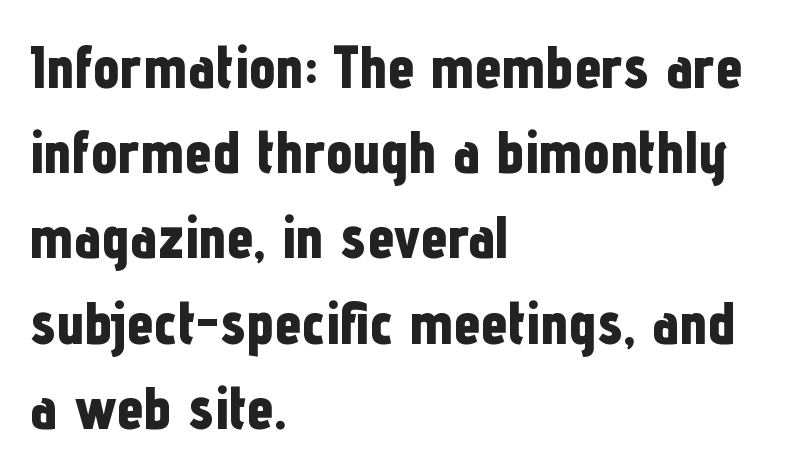
Q: Is the text bold? A: Yes.
Q: Is the text italic (slanted)? A: No, it is upright.
Q: Is the typeface a serif or a sans-serif typeface? A: Sans-serif.
Q: Is the text underlined? A: No.
Q: How is the paragraph aligned? A: Left-aligned.
Q: Is the spacing between letters normal or unusually wide? A: Normal.
Q: Is the spacing between lines tight, normal or loose? A: Normal.
Q: Width (condensed, normal, or wide)? A: Condensed.
Q: Stroke contrast? A: Low.
Q: x-height? A: Medium.
Q: Monospaced? A: No.
